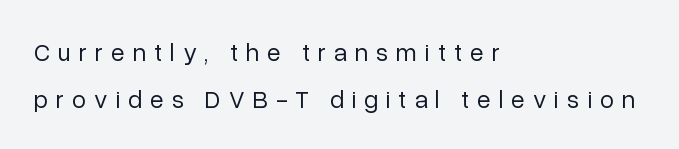
The image shows 25 px text type, upright; set left-aligned, line spacing 1.87x, unusually wide letter spacing (+0.32 em), not underlined.
